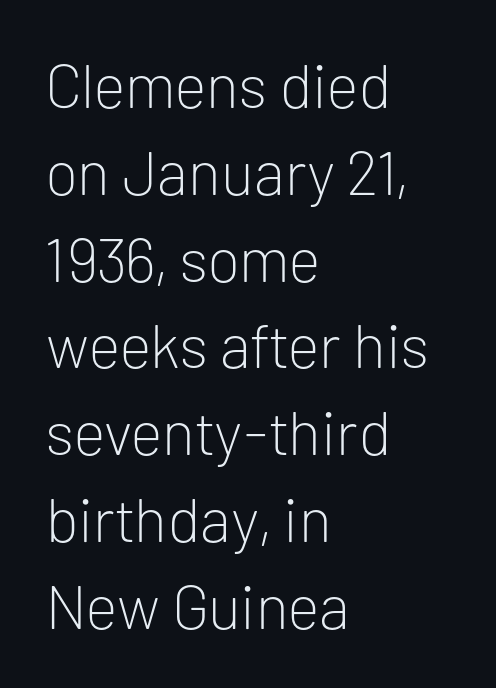
The image shows 62 px light sans-serif type, upright; set left-aligned, normal line spacing (1.4x), normal letter spacing, not underlined; low stroke contrast and a medium x-height.
